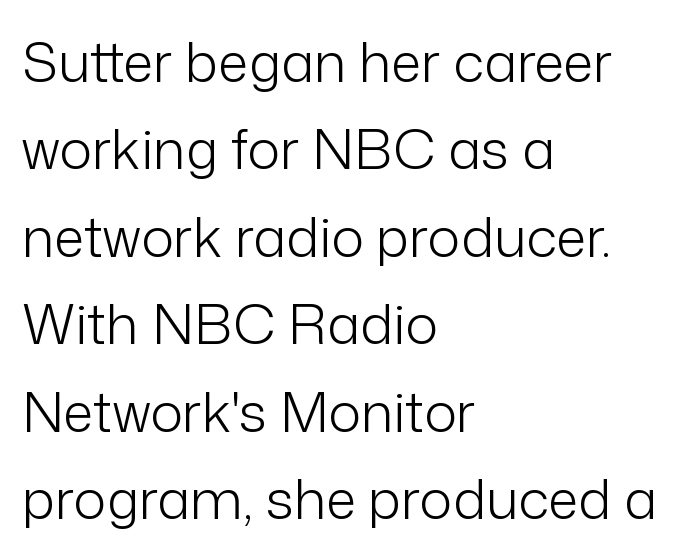
Q: Is the text bold? A: No.
Q: Is the text italic (slanted)? A: No, it is upright.
Q: Is the typeface a serif or a sans-serif typeface? A: Sans-serif.
Q: Is the text underlined? A: No.
Q: How is the paragraph aligned? A: Left-aligned.
Q: Is the spacing between letters normal or unusually wide? A: Normal.
Q: Is the spacing between lines tight, normal or loose? A: Normal.
Q: Width (condensed, normal, or wide)? A: Normal.
Q: Stroke contrast? A: Low.
Q: x-height? A: Medium.
Q: Monospaced? A: No.
